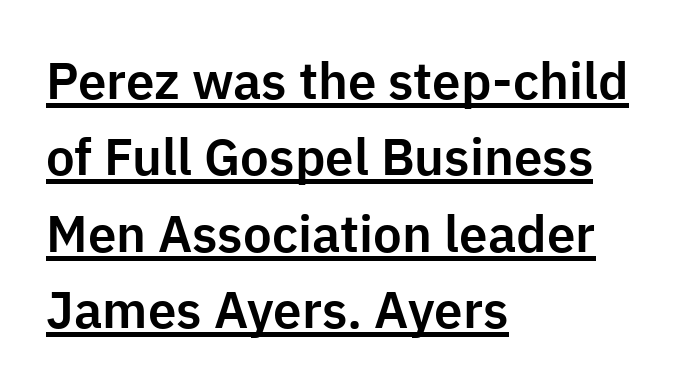
{"serif": "no", "italic": "no", "width": "normal", "stroke_contrast": "low", "x_height": "medium", "monospaced": "no", "underline": "yes", "align": "left", "line_spacing": "normal", "line_spacing_ratio": 1.5, "letter_spacing": "normal", "letter_spacing_em": 0.0, "glyph_px": 51}
